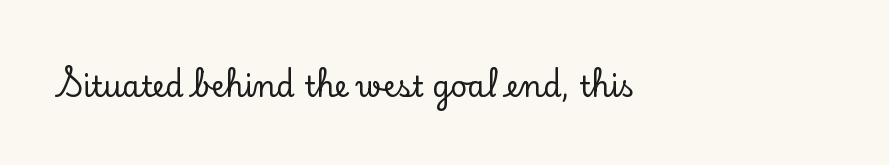
{"serif": "yes", "italic": "no", "width": "normal", "stroke_contrast": "low", "x_height": "small", "monospaced": "no", "underline": "no", "align": "left", "letter_spacing": "normal", "letter_spacing_em": 0.0, "glyph_px": 29}
